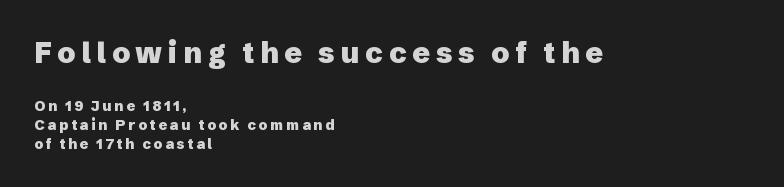
The image shows 29 px heavy sans-serif type, upright; set left-aligned, normal line spacing (1.36x), unusually wide letter spacing (+0.2 em), not underlined; the first (top) block is 2.07x larger; low stroke contrast and a medium x-height.
